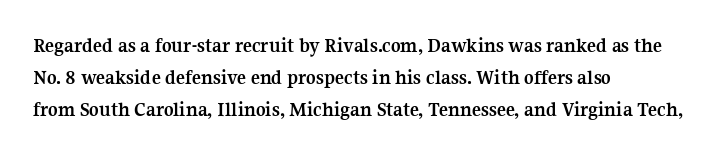
Q: Is the text bold? A: Yes.
Q: Is the text italic (slanted)? A: No, it is upright.
Q: Is the text underlined? A: No.
Q: How is the paragraph aligned? A: Left-aligned.
Q: Is the spacing between letters normal or unusually wide? A: Normal.
Q: Is the spacing between lines tight, normal or loose? A: Normal.
